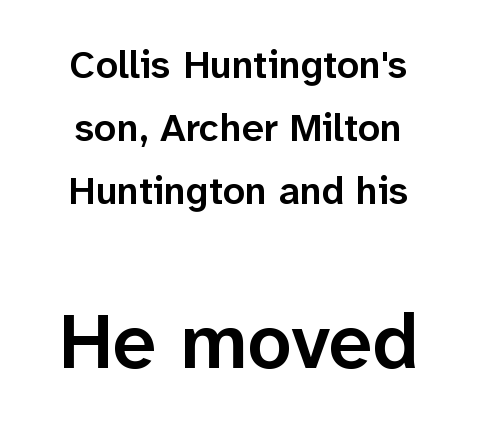
The image shows 78 px semibold sans-serif type, upright; set centered, normal line spacing (1.62x), normal letter spacing, not underlined; the second (bottom) block is 2.0x larger; low stroke contrast and a medium x-height.
